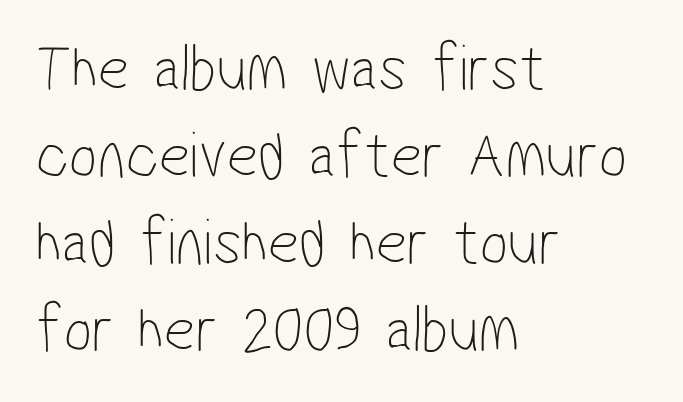
Q: Is the text bold? A: No.
Q: Is the typeface a serif or a sans-serif typeface? A: Sans-serif.
Q: Is the text underlined? A: No.
Q: How is the paragraph aligned? A: Left-aligned.
Q: Is the spacing between letters normal or unusually wide? A: Normal.
Q: Is the spacing between lines tight, normal or loose? A: Normal.
Q: Width (condensed, normal, or wide)? A: Condensed.
Q: Stroke contrast? A: Low.
Q: x-height? A: Medium.
Q: Monospaced? A: No.
